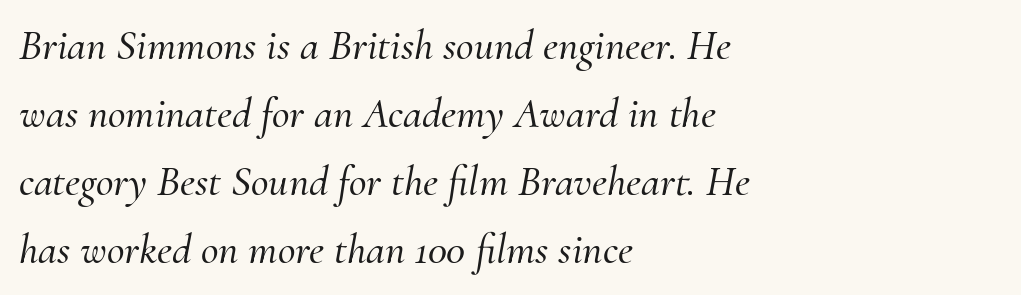
The image shows 43 px serif type, italic (leaning right); set left-aligned, normal line spacing (1.58x), normal letter spacing, not underlined; medium stroke contrast and a small x-height.
